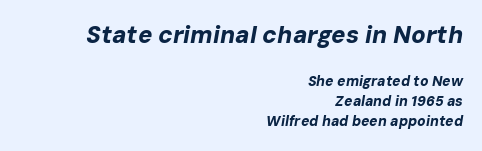
Visually, the top section dominates because its glyphs are scaled up. The area under the type is left untouched. One glance says typical: line gaps are just what's usual. The glyphs look as if they've been sheared to an angle. Spacing between characters is what you'd get straight out of the box.
